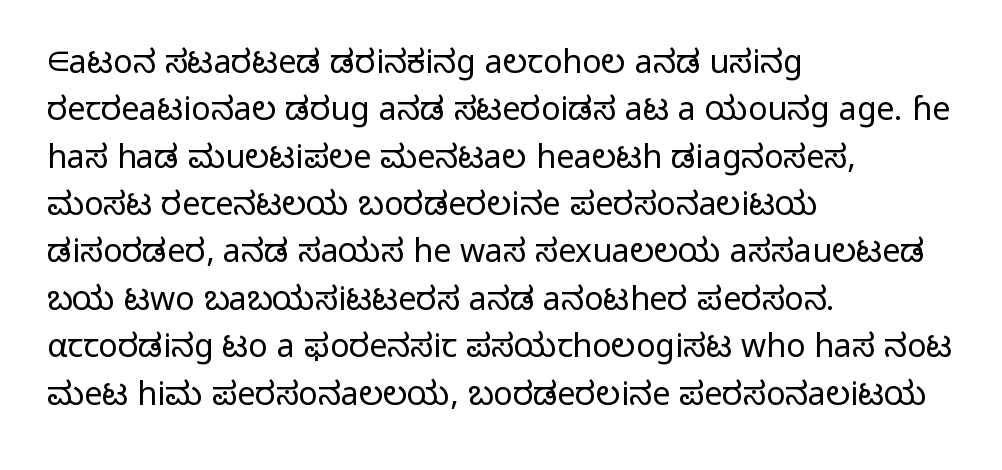
The image shows 32 px light sans-serif type, upright; set left-aligned, normal line spacing (1.48x), normal letter spacing, not underlined; low stroke contrast and a medium x-height.
